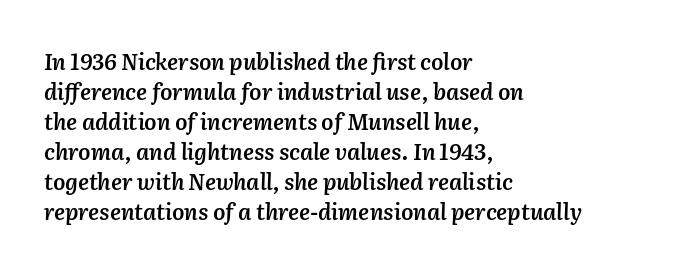
Is the type slanted? Yes — the strokes lean at a clear angle. These lines keep a tight, regular rhythm from letter to letter. Firm but not heavy-handed strokes: this text is semibold. Short and long lines alike share a common starting point at left. Nobody drew a line under any word here.
